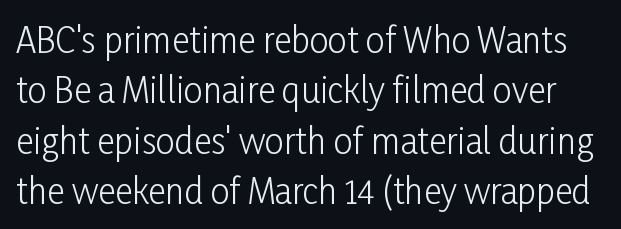
Q: Is the text bold? A: No.
Q: Is the text italic (slanted)? A: No, it is upright.
Q: Is the typeface a serif or a sans-serif typeface? A: Sans-serif.
Q: Is the text underlined? A: No.
Q: Is the spacing between letters normal or unusually wide? A: Normal.
Q: Is the spacing between lines tight, normal or loose? A: Normal.
Q: Width (condensed, normal, or wide)? A: Condensed.
Q: Stroke contrast? A: Low.
Q: x-height? A: Medium.
Q: Monospaced? A: No.
